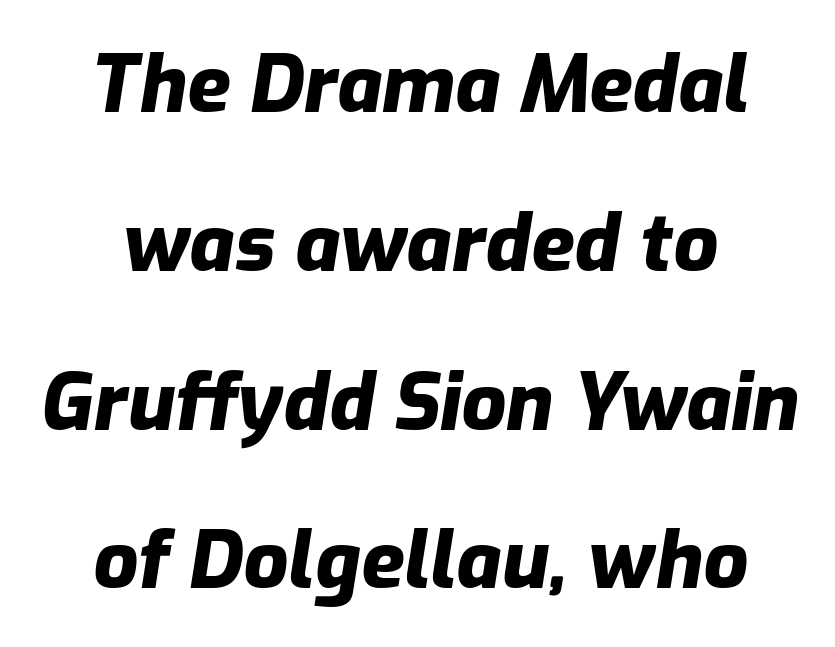
Q: Is the text bold? A: Yes.
Q: Is the text italic (slanted)? A: Yes, it leans right by about 9 degrees.
Q: Is the text underlined? A: No.
Q: Is the spacing between letters normal or unusually wide? A: Normal.
Q: Is the spacing between lines tight, normal or loose? A: Loose.
Q: Width (condensed, normal, or wide)? A: Normal.
Q: Stroke contrast? A: Low.
Q: x-height? A: Medium.
Q: Monospaced? A: No.
